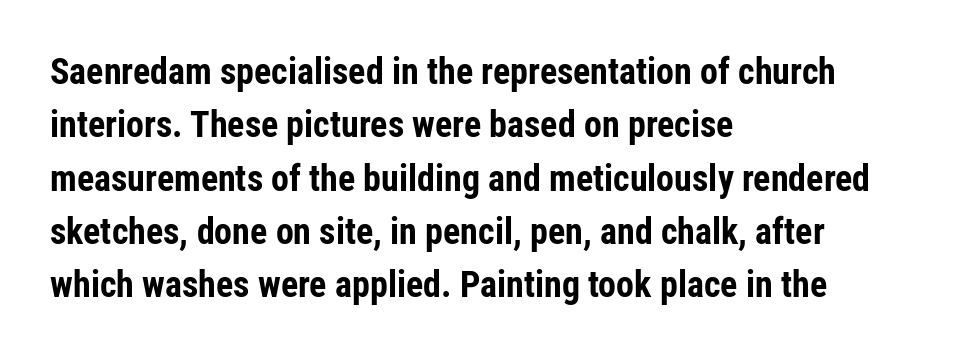
The image shows 36 px bold, condensed sans-serif type, upright; set left-aligned, normal line spacing (1.48x), normal letter spacing, not underlined; low stroke contrast and a medium x-height.
